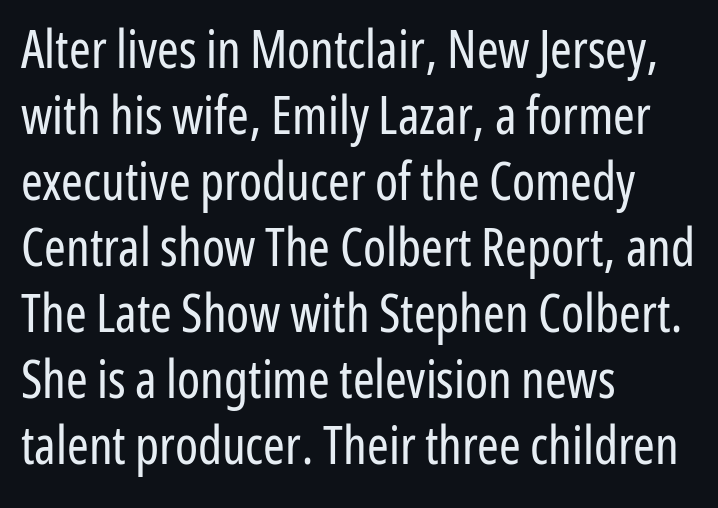
Anything drawn beneath the words? Only blank space. Every stem runs plumb, perpendicular to the baseline. You could not count columns in this text — the font is proportionally spaced. These lines sit exactly where default settings would place them.
